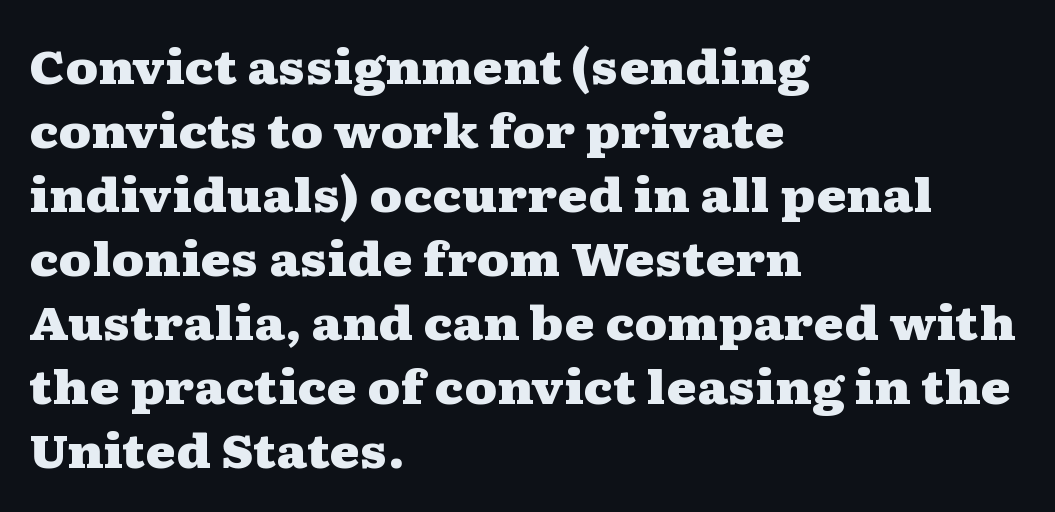
Q: Is the text bold? A: Yes.
Q: Is the text italic (slanted)? A: No, it is upright.
Q: Is the typeface a serif or a sans-serif typeface? A: Serif.
Q: Is the text underlined? A: No.
Q: How is the paragraph aligned? A: Left-aligned.
Q: Is the spacing between letters normal or unusually wide? A: Normal.
Q: Is the spacing between lines tight, normal or loose? A: Normal.
Q: Width (condensed, normal, or wide)? A: Wide.
Q: Stroke contrast? A: Medium.
Q: x-height? A: Medium.
Q: Monospaced? A: No.
